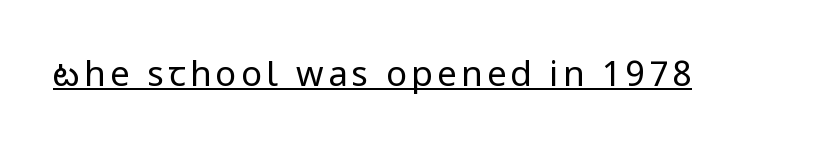
Posture: upright roman. Do the characters align in a grid? No, the font is proportional. You can tell from the bare stems that sans-serif type was used. Weight: in the light-to-regular range. Underline: present.
